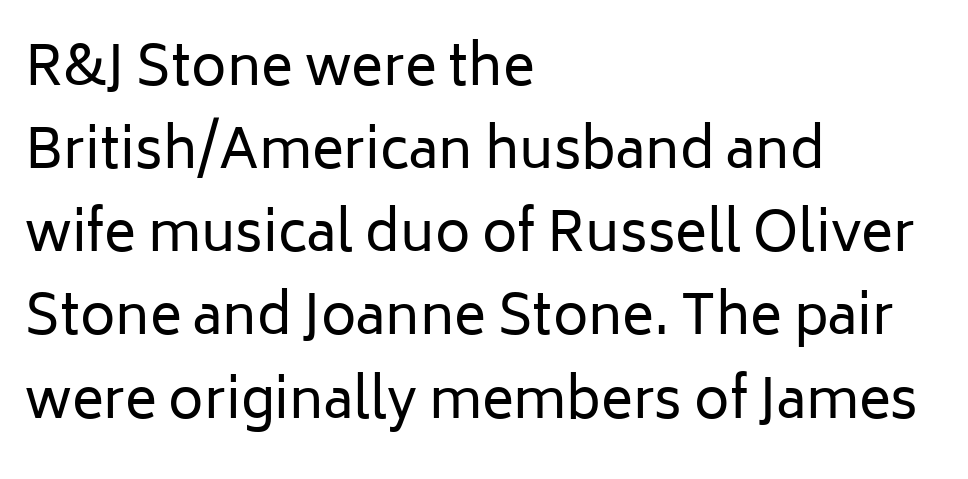
{"serif": "no", "italic": "no", "bold": "no", "weight": "regular", "width": "normal", "stroke_contrast": "low", "x_height": "medium", "monospaced": "no", "underline": "no", "align": "left", "line_spacing": "normal", "line_spacing_ratio": 1.54, "letter_spacing": "normal", "letter_spacing_em": 0.0, "glyph_px": 54}
